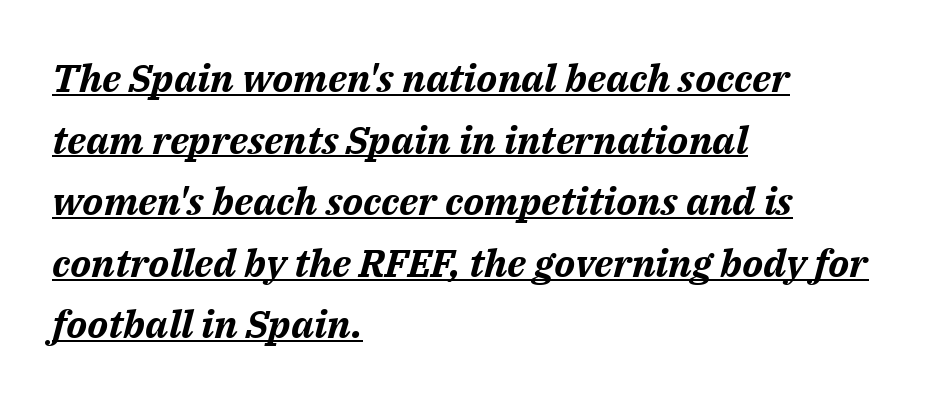
Slant detected: the letters are inclined. The rendering keeps characters at their native spacing. This block has exactly the height ordinary leading produces. Quick note: underline on.
